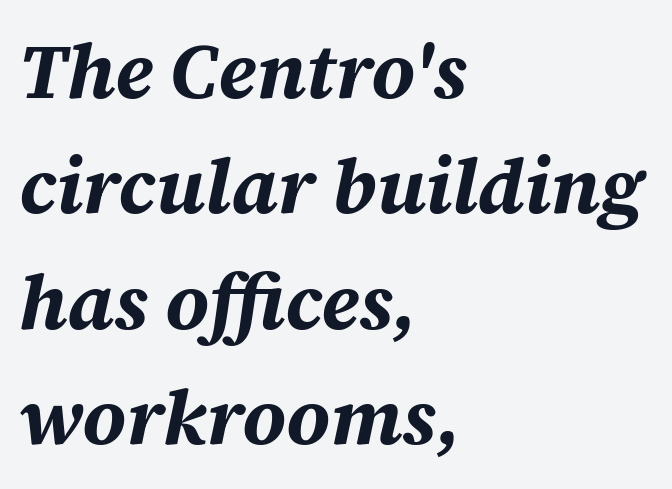
Q: Is the text bold? A: Yes.
Q: Is the text italic (slanted)? A: Yes, it leans right by about 12 degrees.
Q: Is the text underlined? A: No.
Q: How is the paragraph aligned? A: Left-aligned.
Q: Is the spacing between letters normal or unusually wide? A: Normal.
Q: Is the spacing between lines tight, normal or loose? A: Normal.
Q: Width (condensed, normal, or wide)? A: Normal.
Q: Stroke contrast? A: Medium.
Q: x-height? A: Large.
Q: Monospaced? A: No.
